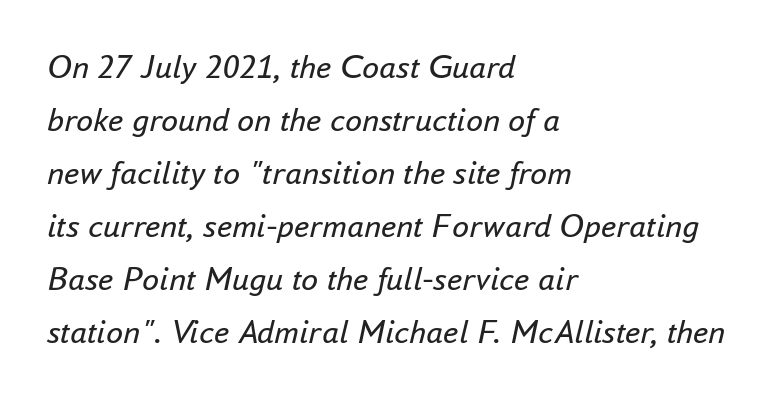
The passage is arranged the way most books set body copy — flush left. The baseline area is clear. Does the lettering tilt? It does — this is italic. The font is comparable to plain body text, perhaps lighter.
